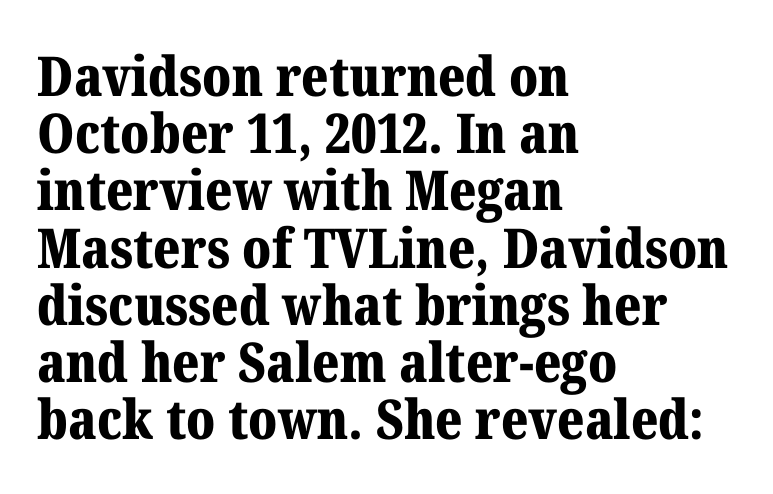
The image shows 55 px bold serif type, upright; set left-aligned, tight line spacing (1.04x), normal letter spacing, not underlined; medium stroke contrast and a medium x-height.
